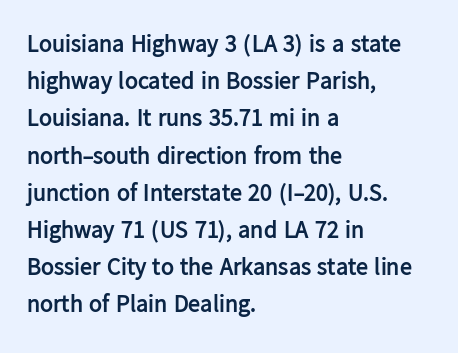
The passage shown has conventional tracking throughout. Underline: absent. The lines in this sample share a left origin and differ only in where they stop. These lines carry a lot of weight — the face is fully bold. Leading: standard. Characters remain perfectly vertical along every line.
